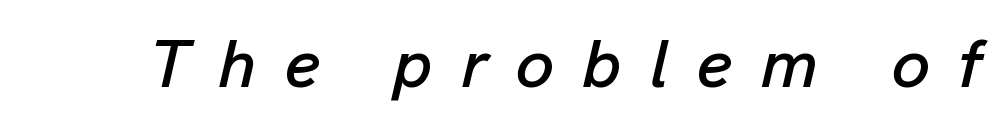
The image shows 68 px text type, italic (leaning right); set unusually wide letter spacing (+0.42 em), not underlined; low stroke contrast and a medium x-height.
